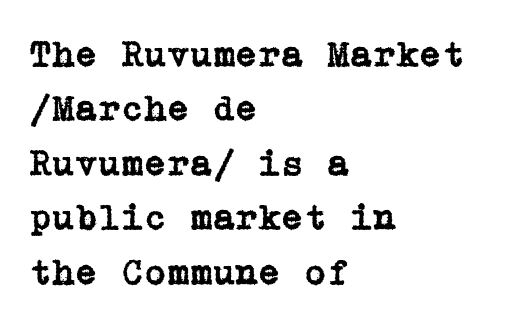
The image shows 37 px serif type, upright; set left-aligned, normal line spacing (1.47x), normal letter spacing, not underlined; low stroke contrast and a medium x-height.
